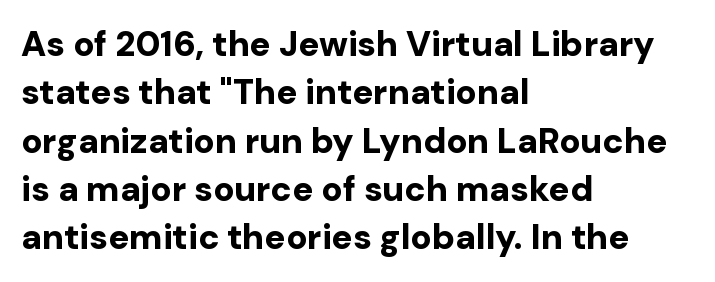
{"serif": "no", "italic": "no", "bold": "yes", "weight": "bold", "width": "normal", "stroke_contrast": "low", "x_height": "medium", "monospaced": "no", "underline": "no", "align": "left", "line_spacing": "normal", "line_spacing_ratio": 1.38, "letter_spacing": "normal", "letter_spacing_em": 0.0, "glyph_px": 35}
